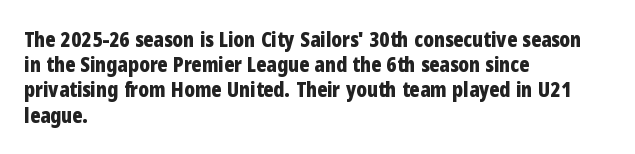
The image shows 21 px bold type, upright; set left-aligned, line spacing 1.2x, normal letter spacing, not underlined.
